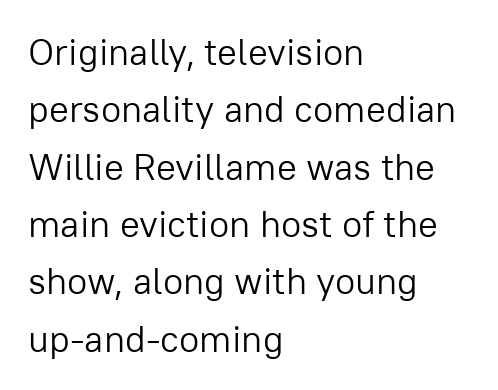
Descenders are the only things crossing below the line. Unlike a traditional serif, this face leaves its strokes unadorned. Every row of glyphs begins at an identical x-position on the left. The face used here is proportionally spaced, like ordinary book or web type.
